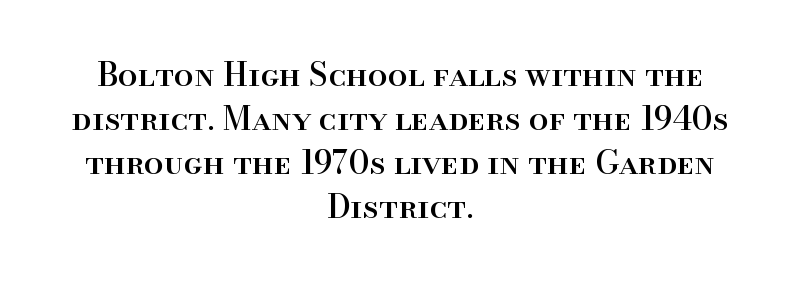
Q: Is the text italic (slanted)? A: No, it is upright.
Q: Is the typeface a serif or a sans-serif typeface? A: Serif.
Q: Is the text underlined? A: No.
Q: How is the paragraph aligned? A: Centered.
Q: Is the spacing between letters normal or unusually wide? A: Normal.
Q: Is the spacing between lines tight, normal or loose? A: Normal.
Q: Width (condensed, normal, or wide)? A: Normal.
Q: Stroke contrast? A: High.
Q: x-height? A: Small.
Q: Monospaced? A: No.
